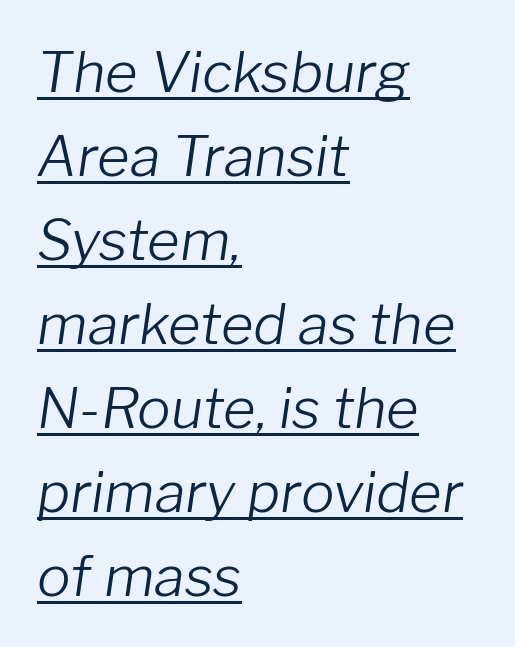
{"italic": "yes", "lean": "right", "slant_degrees": 8, "bold": "no", "weight": "light", "width": "normal", "stroke_contrast": "low", "x_height": "medium", "monospaced": "no", "underline": "yes", "align": "left", "line_spacing": "normal", "line_spacing_ratio": 1.5, "letter_spacing": "normal", "letter_spacing_em": 0.0, "glyph_px": 56}
